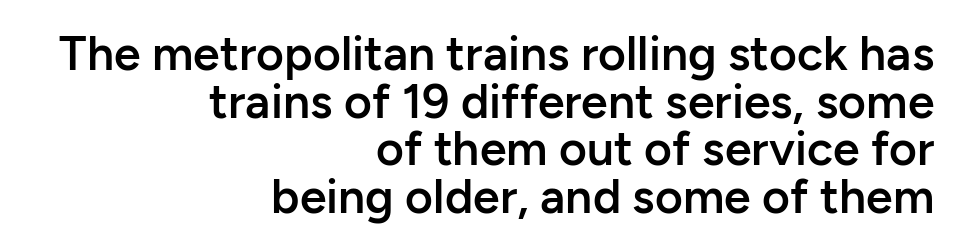
Each letter keeps its own natural width here, so spacing adapts to shape. Short note: letters normally spaced. Nobody drew a line under any word here. This is the regular roman posture of the typeface. Grotesque or geometric, the face here clearly has no serifs. The letters are semibold — heavier than regular but short of a full bold.
